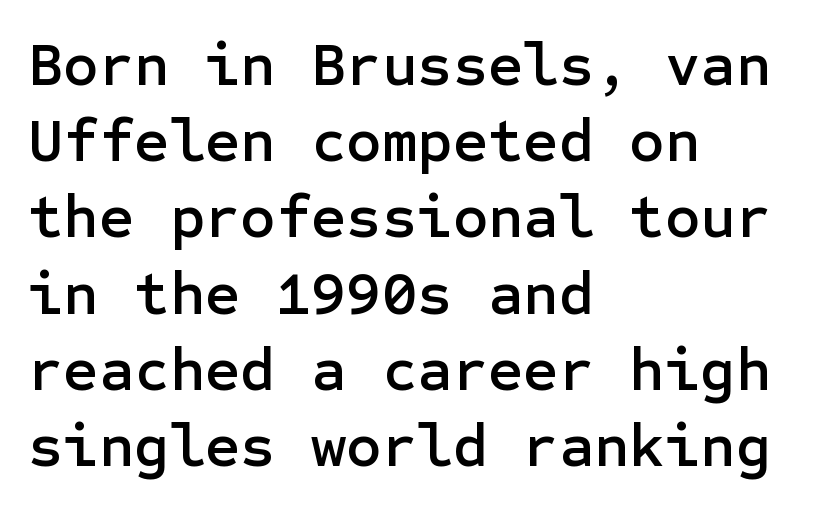
Q: Is the text italic (slanted)? A: No, it is upright.
Q: Is the typeface a serif or a sans-serif typeface? A: Sans-serif.
Q: Is the text underlined? A: No.
Q: How is the paragraph aligned? A: Left-aligned.
Q: Is the spacing between letters normal or unusually wide? A: Normal.
Q: Is the spacing between lines tight, normal or loose? A: Normal.
Q: Width (condensed, normal, or wide)? A: Normal.
Q: Stroke contrast? A: Low.
Q: x-height? A: Medium.
